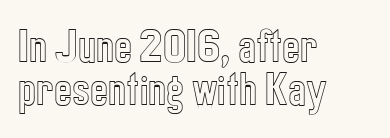
{"italic": "no", "width": "condensed", "x_height": "medium", "monospaced": "no", "underline": "no", "align": "left", "line_spacing": "tight", "line_spacing_ratio": 1.12, "letter_spacing": "normal", "letter_spacing_em": 0.0, "glyph_px": 38}
